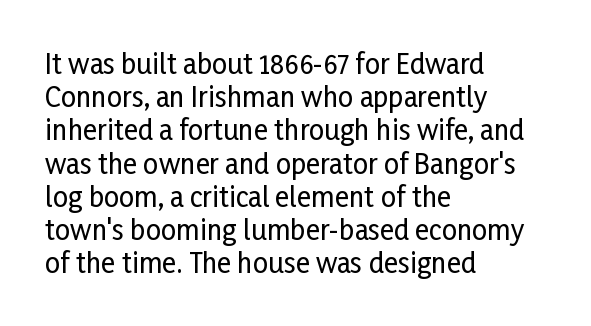
{"italic": "no", "underline": "no", "align": "left", "line_spacing_ratio": 1.23, "letter_spacing": "normal", "letter_spacing_em": 0.0, "glyph_px": 27}
